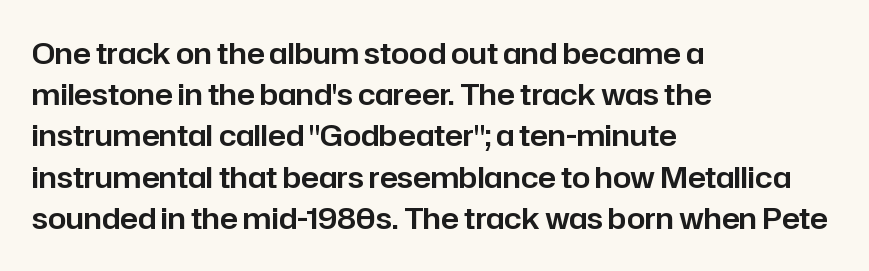
Q: Is the text italic (slanted)? A: No, it is upright.
Q: Is the typeface a serif or a sans-serif typeface? A: Sans-serif.
Q: Is the text underlined? A: No.
Q: How is the paragraph aligned? A: Left-aligned.
Q: Is the spacing between letters normal or unusually wide? A: Normal.
Q: Is the spacing between lines tight, normal or loose? A: Normal.
Q: Width (condensed, normal, or wide)? A: Normal.
Q: Stroke contrast? A: Low.
Q: x-height? A: Medium.
Q: Monospaced? A: No.
